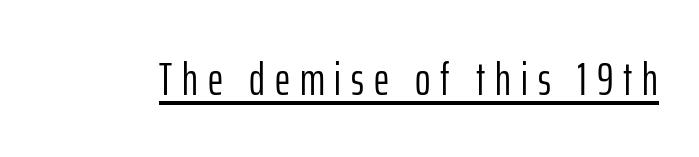
The tracking jumps out immediately: characters are airy and widely separated. Nothing sits at the stroke ends, so this counts as sans-serif. Stems here are at most as thick as an everyday book face. Posture: upright roman. Varying glyph widths throughout — classic text-font behaviour. The sample's only ornament is a line tracing under the words.
